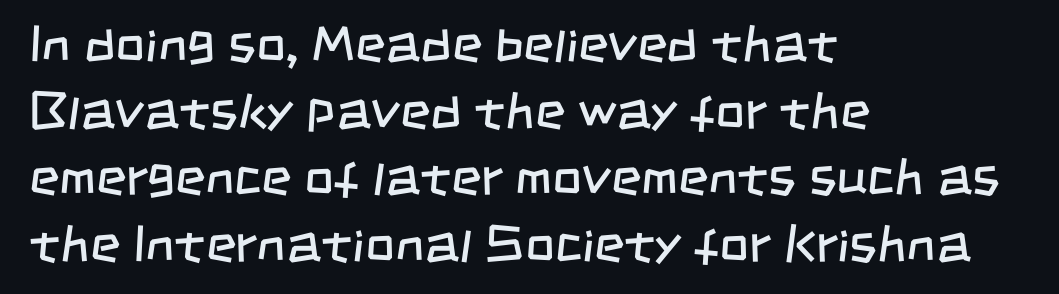
The image shows 52 px regular-weight, condensed sans-serif type; set left-aligned, normal line spacing (1.28x), normal letter spacing, not underlined; low stroke contrast and a large x-height.
